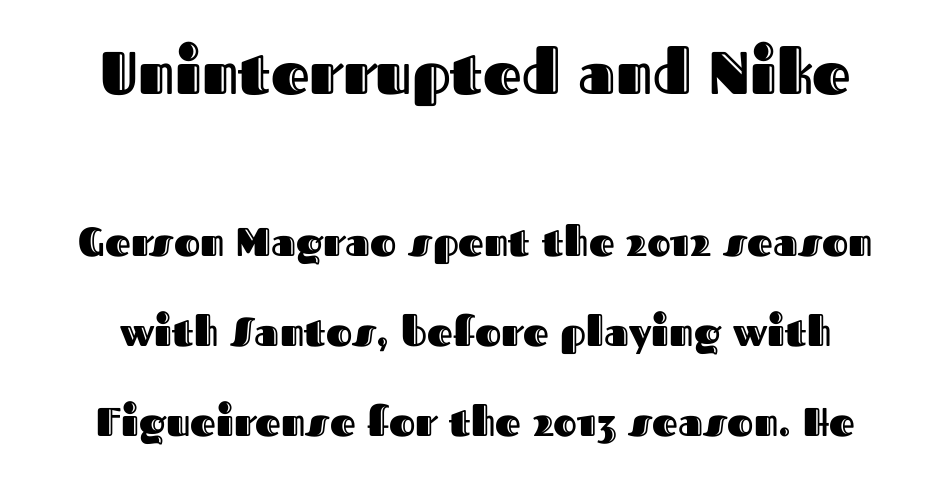
Q: Is the text italic (slanted)? A: No, it is upright.
Q: Is the text underlined? A: No.
Q: How is the paragraph aligned? A: Centered.
Q: Is the spacing between letters normal or unusually wide? A: Normal.
Q: Is the spacing between lines tight, normal or loose? A: Loose.
Q: Which block of text is set in a larger size, the first (top) or the second (bottom)? A: The first (top) one.
Q: Width (condensed, normal, or wide)? A: Normal.
Q: x-height? A: Medium.
Q: Monospaced? A: No.
